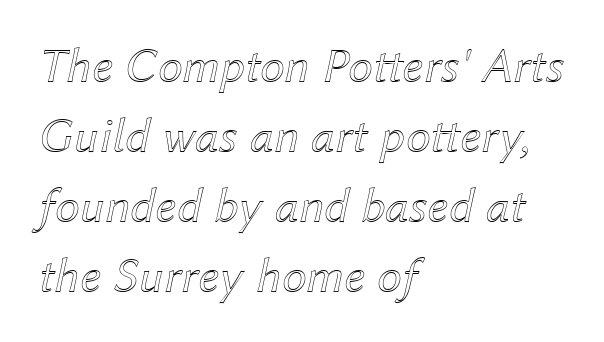
{"italic": "yes", "lean": "right", "slant_degrees": 12, "width": "normal", "x_height": "medium", "monospaced": "no", "underline": "no", "align": "left", "line_spacing": "normal", "line_spacing_ratio": 1.4, "letter_spacing": "normal", "letter_spacing_em": 0.0, "glyph_px": 50}
